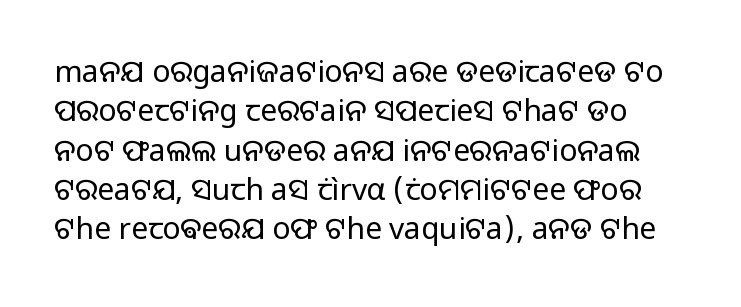
{"serif": "no", "italic": "no", "bold": "no", "weight": "regular", "width": "normal", "stroke_contrast": "low", "x_height": "medium", "monospaced": "no", "underline": "no", "line_spacing": "normal", "line_spacing_ratio": 1.31, "letter_spacing": "normal", "letter_spacing_em": 0.0, "glyph_px": 30}
